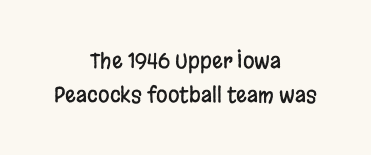
Q: Is the text italic (slanted)? A: No, it is upright.
Q: Is the text underlined? A: No.
Q: How is the paragraph aligned? A: Centered.
Q: Is the spacing between letters normal or unusually wide? A: Normal.
Q: Is the spacing between lines tight, normal or loose? A: Normal.
